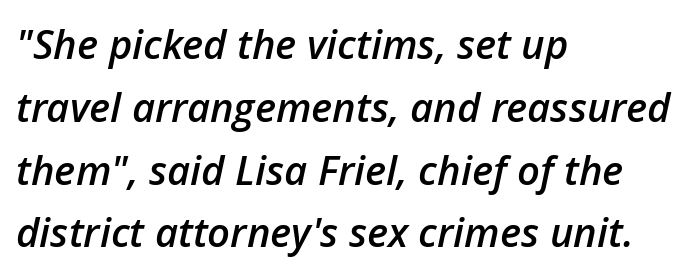
{"italic": "yes", "lean": "right", "slant_degrees": 12, "bold": "semi", "weight": "semibold", "width": "normal", "stroke_contrast": "low", "x_height": "medium", "monospaced": "no", "underline": "no", "align": "left", "line_spacing": "normal", "line_spacing_ratio": 1.57, "letter_spacing": "normal", "letter_spacing_em": 0.0, "glyph_px": 40}
